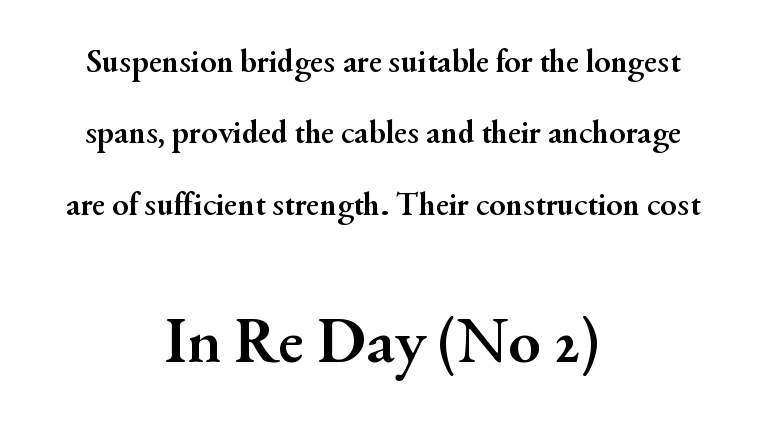
The image shows 66 px semibold serif type, upright; set centered, loose line spacing (2.16x), normal letter spacing, not underlined; the second (bottom) block is 2.0x larger; medium stroke contrast and a small x-height.
